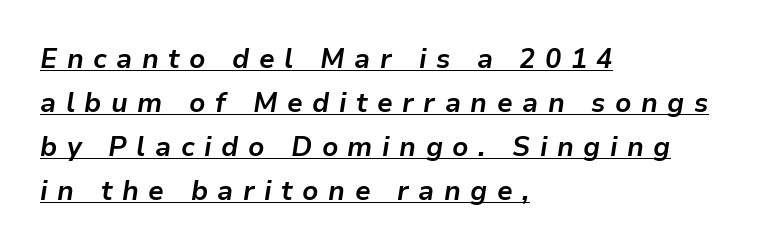
Check the space under the baseline: a stroke is drawn there. Line spacing here is normal. Tracking here is generous; glyphs stand well apart from one another. These words are printed bold, with thick strokes throughout. The setting favours the left margin, as ordinary paragraphs usually do.
